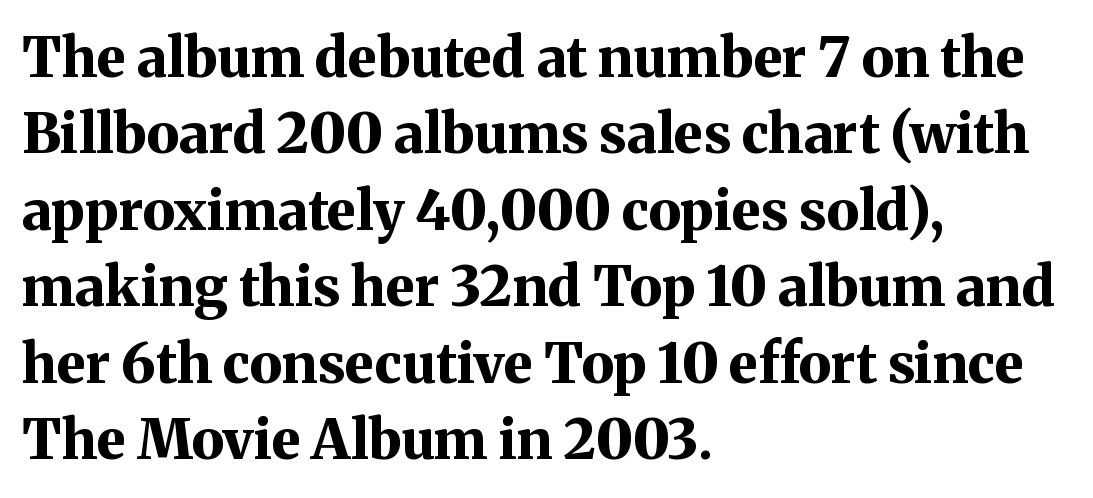
Q: Is the text bold? A: Yes.
Q: Is the text italic (slanted)? A: No, it is upright.
Q: Is the typeface a serif or a sans-serif typeface? A: Serif.
Q: Is the text underlined? A: No.
Q: How is the paragraph aligned? A: Left-aligned.
Q: Is the spacing between letters normal or unusually wide? A: Normal.
Q: Is the spacing between lines tight, normal or loose? A: Normal.
Q: Width (condensed, normal, or wide)? A: Normal.
Q: Stroke contrast? A: Medium.
Q: x-height? A: Medium.
Q: Monospaced? A: No.
